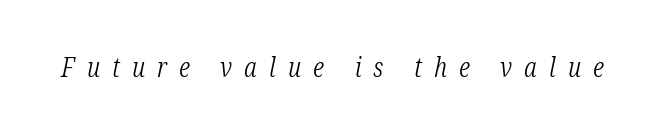
The image shows 27 px text type, italic (leaning right); set unusually wide letter spacing (+0.45 em), not underlined.
